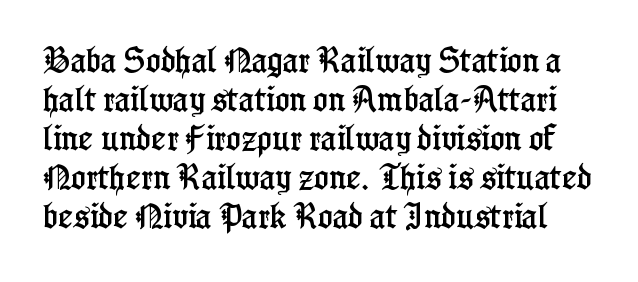
The image shows 28 px condensed serif type, upright; set normal line spacing (1.39x), normal letter spacing, not underlined; low stroke contrast and a medium x-height.
